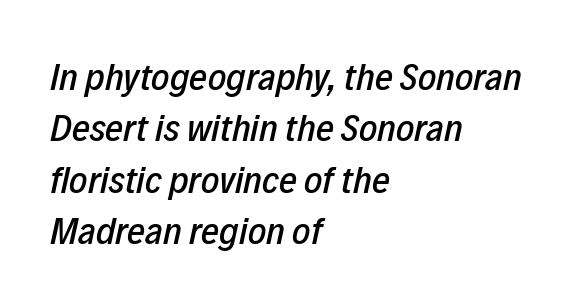
{"italic": "yes", "lean": "right", "slant_degrees": 12, "width": "condensed", "stroke_contrast": "low", "x_height": "medium", "monospaced": "no", "underline": "no", "align": "left", "line_spacing": "normal", "line_spacing_ratio": 1.32, "letter_spacing": "normal", "letter_spacing_em": 0.0, "glyph_px": 39}
